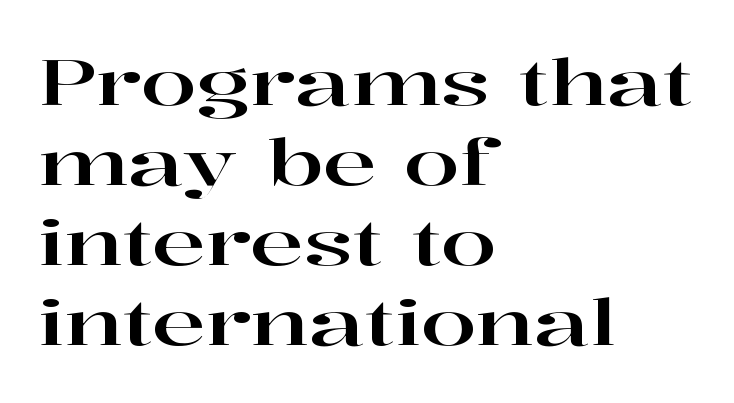
Q: Is the text italic (slanted)? A: No, it is upright.
Q: Is the typeface a serif or a sans-serif typeface? A: Serif.
Q: Is the text underlined? A: No.
Q: How is the paragraph aligned? A: Left-aligned.
Q: Is the spacing between letters normal or unusually wide? A: Normal.
Q: Is the spacing between lines tight, normal or loose? A: Normal.
Q: Width (condensed, normal, or wide)? A: Wide.
Q: Stroke contrast? A: High.
Q: x-height? A: Medium.
Q: Monospaced? A: No.
